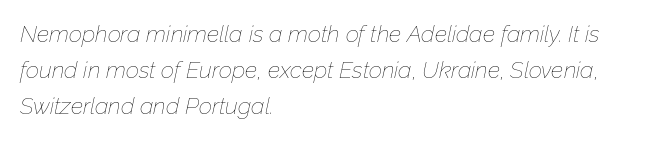
The image shows 23 px text type, italic (leaning right); set left-aligned, normal line spacing (1.57x), normal letter spacing, not underlined.
